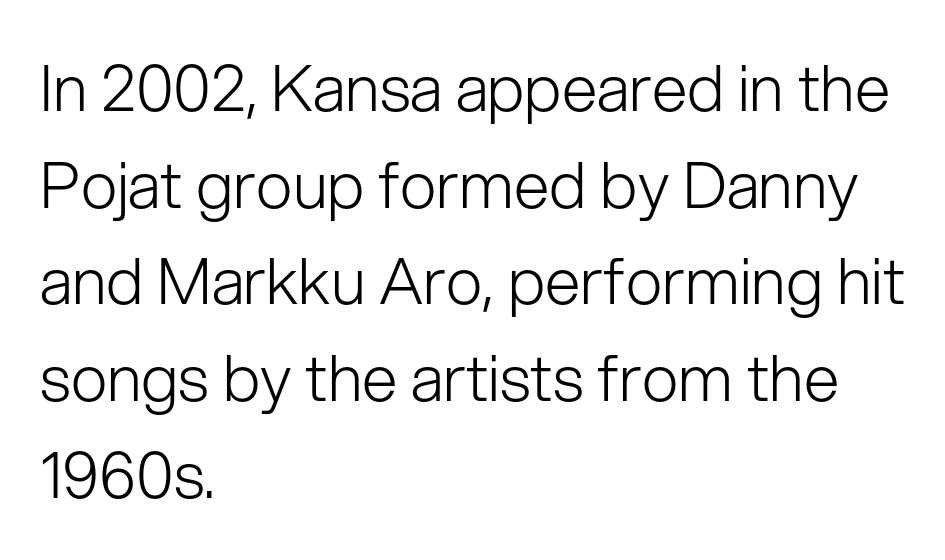
The weight tops out at a normal text grade. Anything drawn beneath the words? Only blank space. Short note: letters normally spaced. The letters advance in unequal steps, a hallmark of proportional type.
